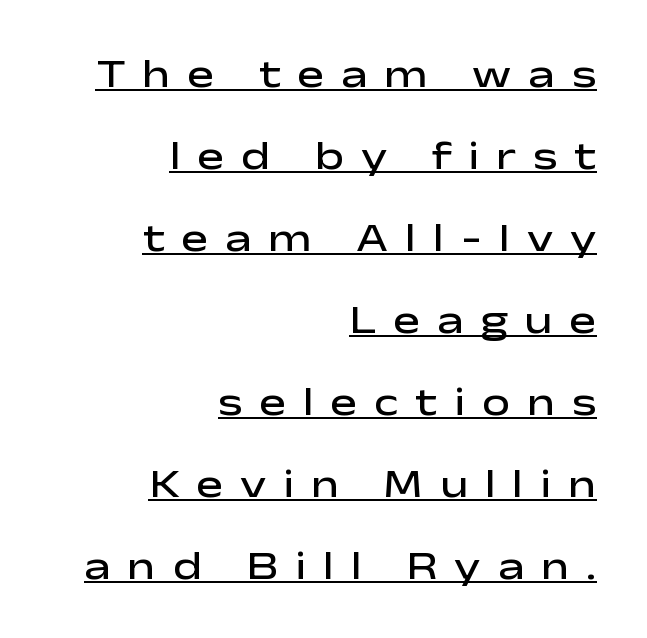
Q: Is the text bold? A: Semi-bold.
Q: Is the text italic (slanted)? A: No, it is upright.
Q: Is the typeface a serif or a sans-serif typeface? A: Sans-serif.
Q: Is the text underlined? A: Yes.
Q: How is the paragraph aligned? A: Right-aligned.
Q: Is the spacing between letters normal or unusually wide? A: Unusually wide.
Q: Is the spacing between lines tight, normal or loose? A: Loose.
Q: Width (condensed, normal, or wide)? A: Wide.
Q: Stroke contrast? A: Low.
Q: x-height? A: Medium.
Q: Monospaced? A: No.
